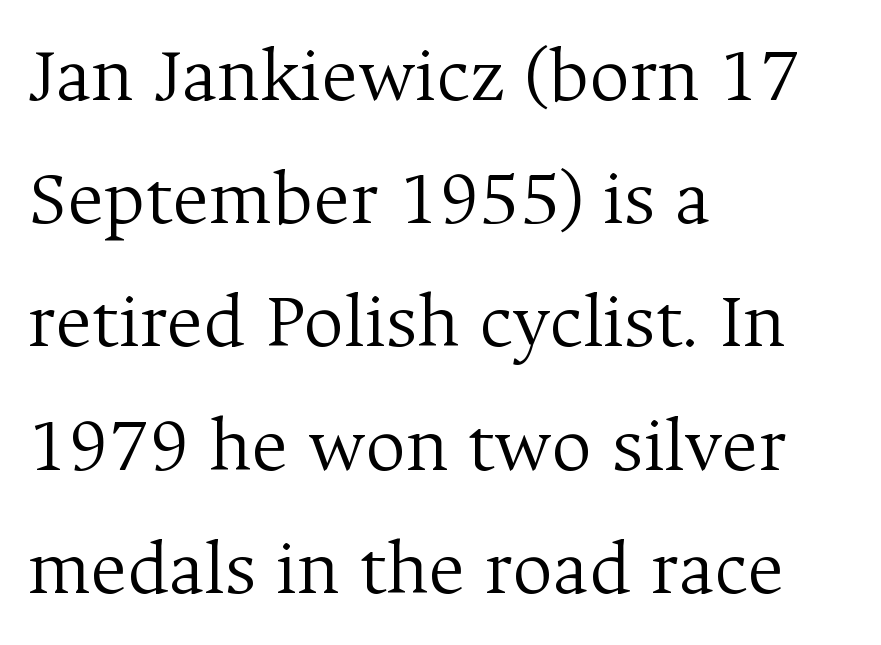
The image shows 79 px light serif type, upright; set left-aligned, normal line spacing (1.56x), normal letter spacing, not underlined; medium stroke contrast and a medium x-height.
